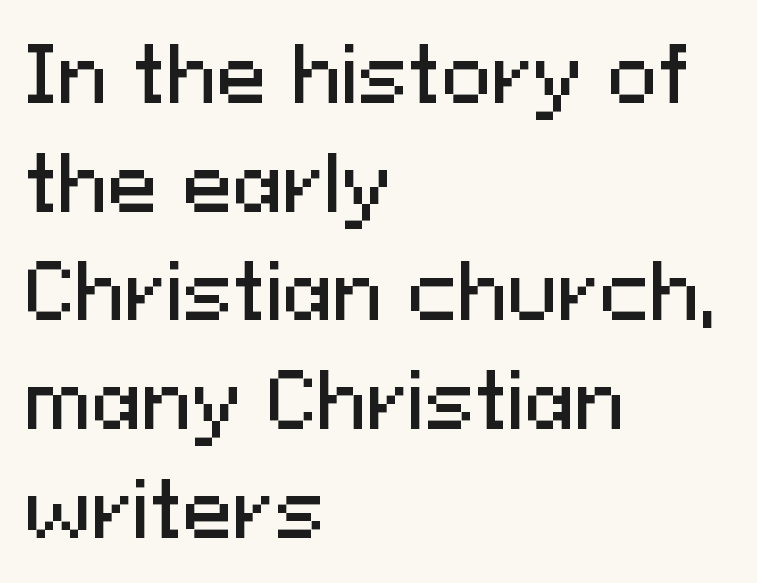
You could not count columns in this text — the font is proportionally spaced. What stands out about the letter spacing? Nothing — it is the standard amount. The passage is arranged the way most books set body copy — flush left. The rows are spaced the way most documents space them. Check the space under the baseline: it is left empty.
